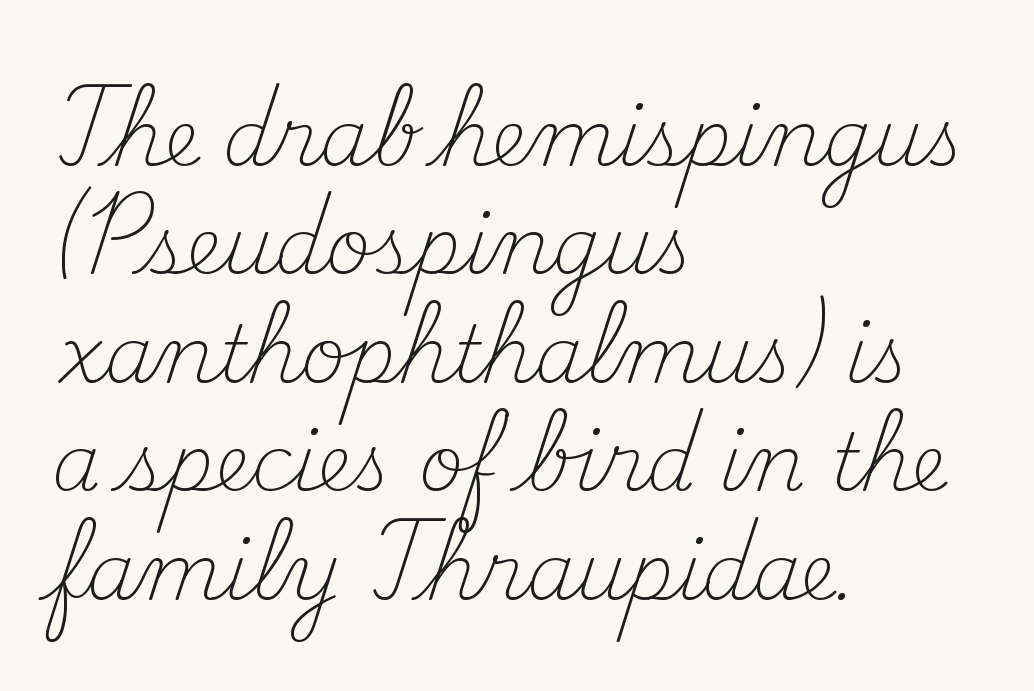
Q: Is the text bold? A: No.
Q: Is the text italic (slanted)? A: Yes.
Q: Is the typeface a serif or a sans-serif typeface? A: Serif.
Q: Is the text underlined? A: No.
Q: How is the paragraph aligned? A: Left-aligned.
Q: Is the spacing between letters normal or unusually wide? A: Normal.
Q: Is the spacing between lines tight, normal or loose? A: Normal.
Q: Width (condensed, normal, or wide)? A: Normal.
Q: Stroke contrast? A: Medium.
Q: x-height? A: Small.
Q: Monospaced? A: No.
